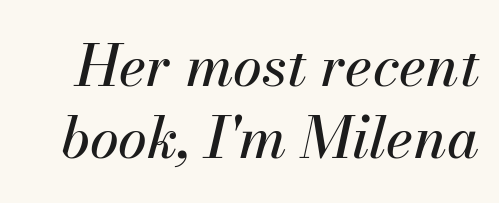
The image shows 58 px text type, italic (leaning right); set normal line spacing (1.25x), normal letter spacing, not underlined; medium stroke contrast and a small x-height.
